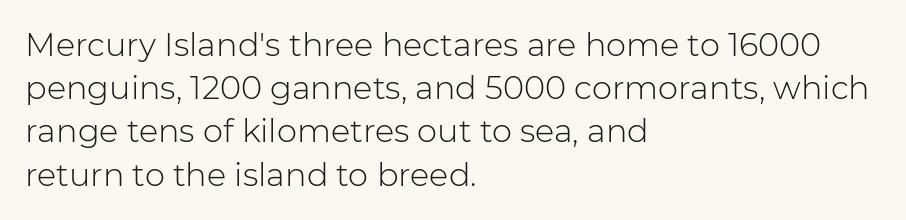
Q: Is the text bold? A: No.
Q: Is the text italic (slanted)? A: No, it is upright.
Q: Is the typeface a serif or a sans-serif typeface? A: Sans-serif.
Q: Is the text underlined? A: No.
Q: How is the paragraph aligned? A: Left-aligned.
Q: Is the spacing between letters normal or unusually wide? A: Normal.
Q: Is the spacing between lines tight, normal or loose? A: Normal.
Q: Width (condensed, normal, or wide)? A: Normal.
Q: Stroke contrast? A: Low.
Q: x-height? A: Medium.
Q: Monospaced? A: No.
